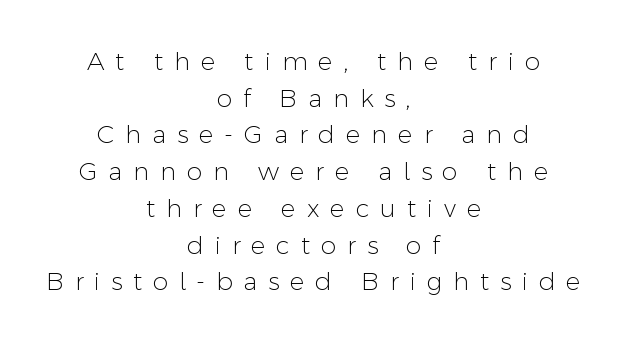
Q: Is the text bold? A: No.
Q: Is the text italic (slanted)? A: No, it is upright.
Q: Is the text underlined? A: No.
Q: How is the paragraph aligned? A: Centered.
Q: Is the spacing between letters normal or unusually wide? A: Unusually wide.
Q: Is the spacing between lines tight, normal or loose? A: Normal.
